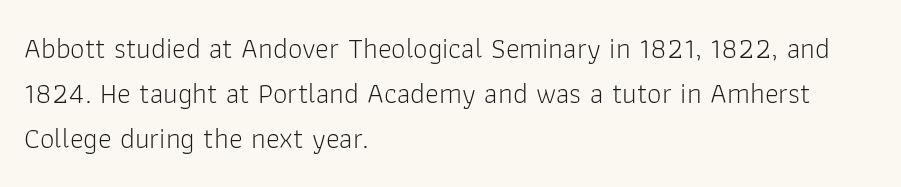
{"serif": "no", "italic": "no", "bold": "no", "weight": "light", "width": "normal", "stroke_contrast": "low", "x_height": "medium", "monospaced": "no", "underline": "no", "align": "left", "line_spacing": "normal", "line_spacing_ratio": 1.56, "letter_spacing": "normal", "letter_spacing_em": 0.0, "glyph_px": 29}
